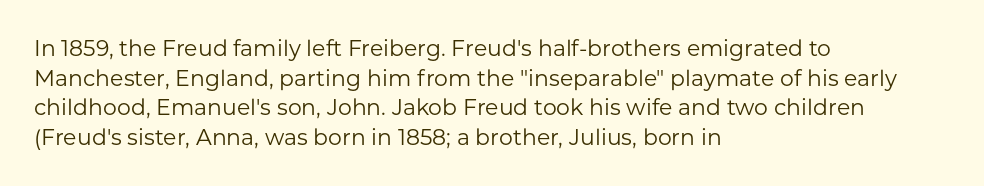
Unmarked baselines from the first word to the last. The designer left line spacing at the default. The rendering anchors every line to the left-hand side. The gaps between neighbouring characters are ordinary and unremarkable. The type sits square on the baseline with zero lean.
